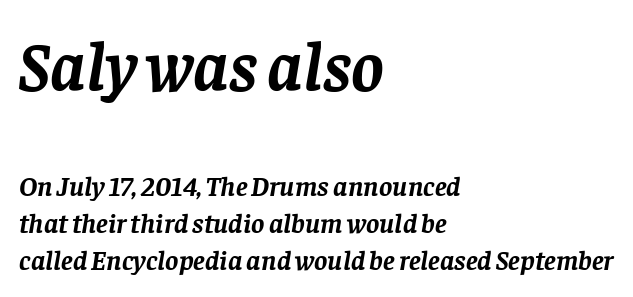
Q: Is the text bold? A: Yes.
Q: Is the text italic (slanted)? A: Yes, it leans right by about 8 degrees.
Q: Is the typeface a serif or a sans-serif typeface? A: Serif.
Q: Is the text underlined? A: No.
Q: How is the paragraph aligned? A: Left-aligned.
Q: Is the spacing between letters normal or unusually wide? A: Normal.
Q: Is the spacing between lines tight, normal or loose? A: Normal.
Q: Which block of text is set in a larger size, the first (top) or the second (bottom)? A: The first (top) one.
Q: Width (condensed, normal, or wide)? A: Normal.
Q: Stroke contrast? A: Low.
Q: x-height? A: Large.
Q: Monospaced? A: No.
